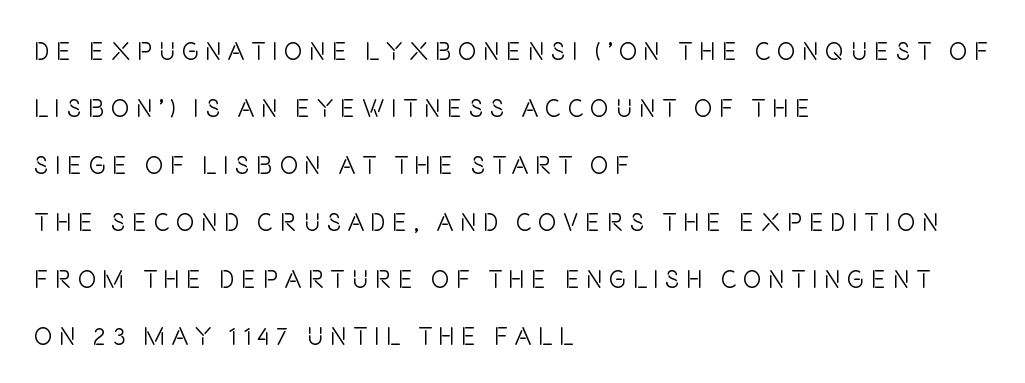
{"italic": "no", "bold": "no", "underline": "no", "align": "left", "line_spacing": "loose", "line_spacing_ratio": 2.28, "letter_spacing": "wide", "letter_spacing_em": 0.26, "glyph_px": 25}
